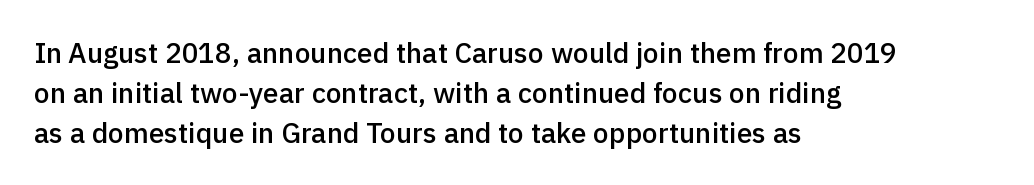
The image shows 28 px semibold sans-serif type, upright; set left-aligned, normal line spacing (1.42x), normal letter spacing, not underlined; a medium x-height.
